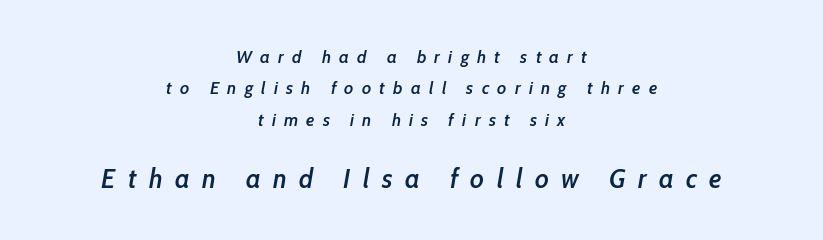
{"italic": "yes", "lean": "right", "slant_degrees": 10, "bold": "semi", "underline": "no", "align": "center", "line_spacing_ratio": 1.74, "letter_spacing": "wide", "letter_spacing_em": 0.46, "larger_block": "second", "size_ratio": 1.5, "glyph_px": 27}
